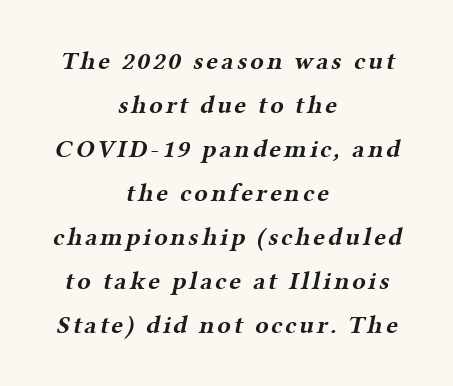
The image shows 25 px bold type; set centered, line spacing 1.76x, not underlined.
